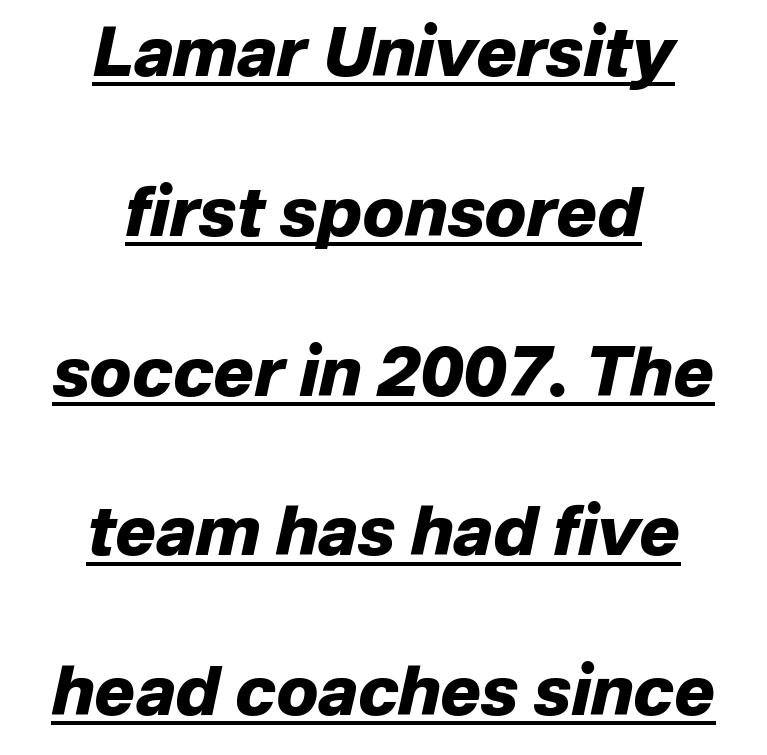
The image shows 68 px heavy type, italic (leaning right); set centered, loose line spacing (2.35x), normal letter spacing, underlined; low stroke contrast and a medium x-height.
